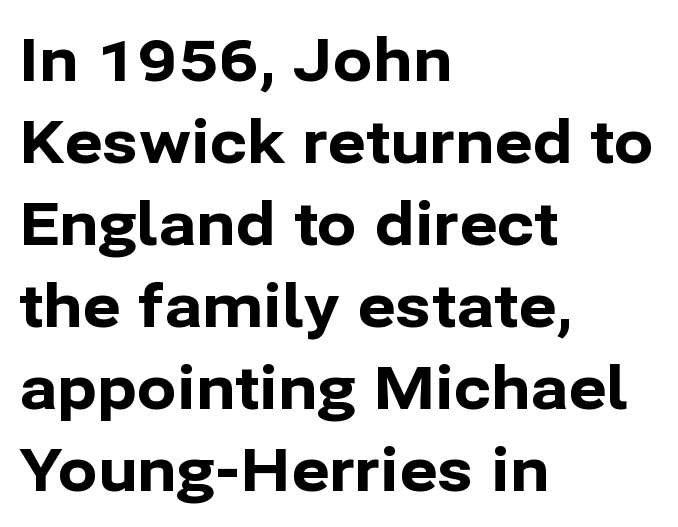
The image shows 59 px bold sans-serif type, upright; set left-aligned, normal line spacing (1.39x), normal letter spacing, not underlined; low stroke contrast and a medium x-height.
